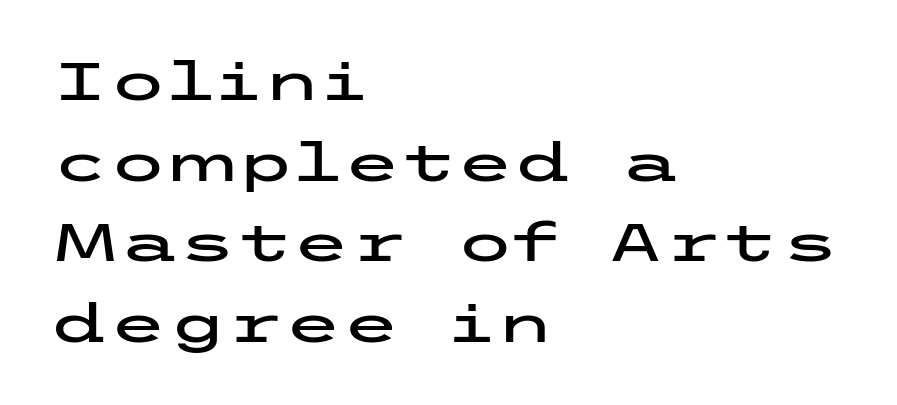
The image shows 53 px wide sans-serif type, upright; set left-aligned, normal line spacing (1.52x), normal letter spacing, not underlined; low stroke contrast and a medium x-height.
